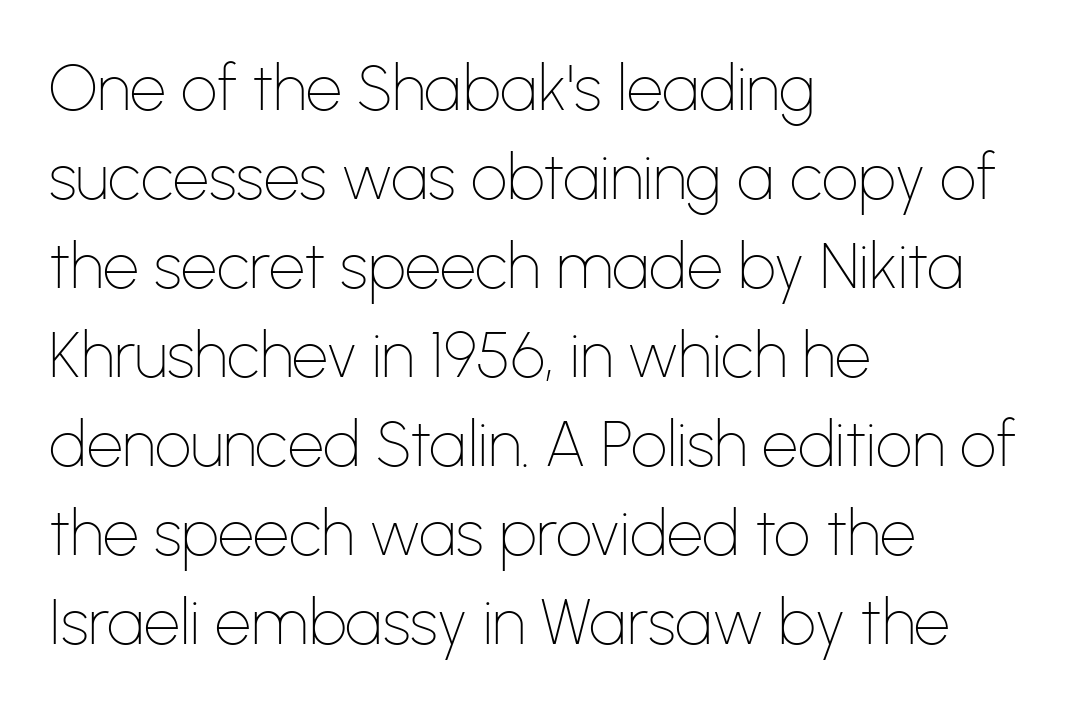
Q: Is the text bold? A: No.
Q: Is the text italic (slanted)? A: No, it is upright.
Q: Is the typeface a serif or a sans-serif typeface? A: Sans-serif.
Q: Is the text underlined? A: No.
Q: How is the paragraph aligned? A: Left-aligned.
Q: Is the spacing between letters normal or unusually wide? A: Normal.
Q: Is the spacing between lines tight, normal or loose? A: Normal.
Q: Width (condensed, normal, or wide)? A: Normal.
Q: Stroke contrast? A: Low.
Q: x-height? A: Medium.
Q: Monospaced? A: No.
